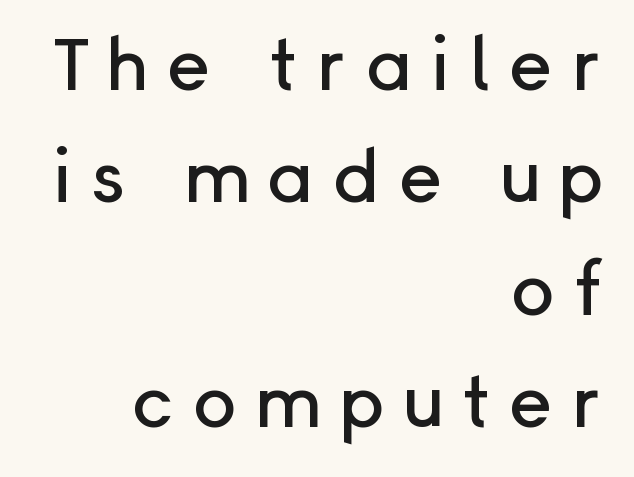
{"serif": "no", "italic": "no", "width": "normal", "stroke_contrast": "low", "x_height": "medium", "monospaced": "no", "underline": "no", "align": "right", "line_spacing": "normal", "line_spacing_ratio": 1.54, "letter_spacing": "wide", "letter_spacing_em": 0.25, "glyph_px": 73}
